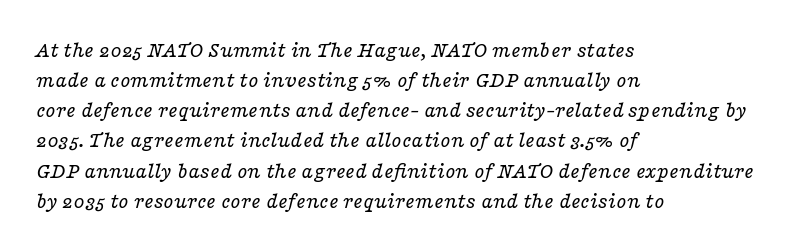
{"italic": "yes", "lean": "right", "slant_degrees": 16, "bold": "no", "underline": "no", "align": "left", "line_spacing": "normal", "line_spacing_ratio": 1.31, "letter_spacing": "normal", "letter_spacing_em": 0.0, "glyph_px": 23}
